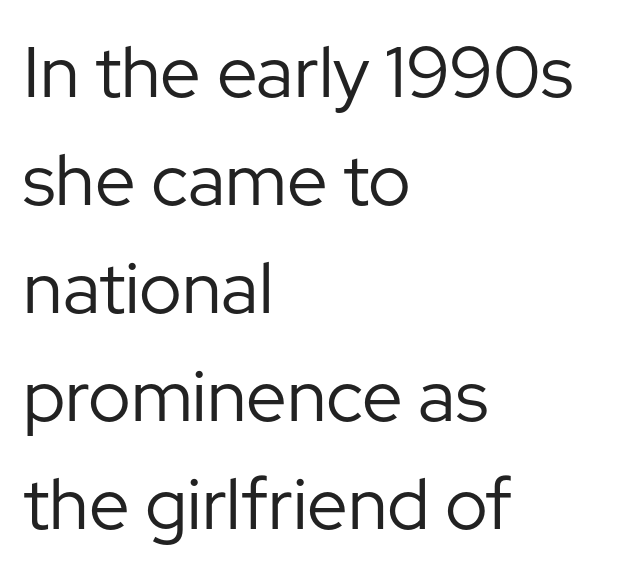
The image shows 72 px regular-weight sans-serif type, upright; set left-aligned, normal line spacing (1.5x), normal letter spacing, not underlined; low stroke contrast and a medium x-height.
